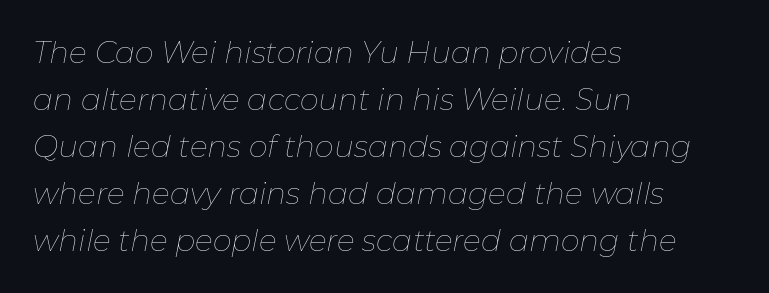
Q: Is the text bold? A: No.
Q: Is the text italic (slanted)? A: Yes, it leans right by about 11 degrees.
Q: Is the text underlined? A: No.
Q: How is the paragraph aligned? A: Left-aligned.
Q: Is the spacing between letters normal or unusually wide? A: Normal.
Q: Is the spacing between lines tight, normal or loose? A: Normal.
Q: Width (condensed, normal, or wide)? A: Normal.
Q: Stroke contrast? A: Low.
Q: x-height? A: Medium.
Q: Monospaced? A: No.
